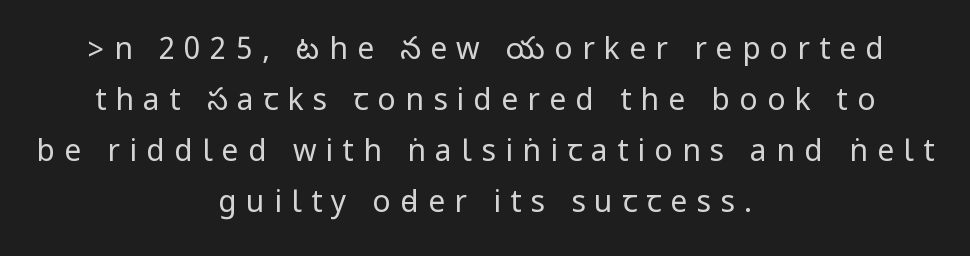
Q: Is the text bold? A: No.
Q: Is the text italic (slanted)? A: No, it is upright.
Q: Is the typeface a serif or a sans-serif typeface? A: Sans-serif.
Q: Is the text underlined? A: No.
Q: How is the paragraph aligned? A: Centered.
Q: Is the spacing between letters normal or unusually wide? A: Unusually wide.
Q: Is the spacing between lines tight, normal or loose? A: Normal.
Q: Width (condensed, normal, or wide)? A: Condensed.
Q: Stroke contrast? A: Low.
